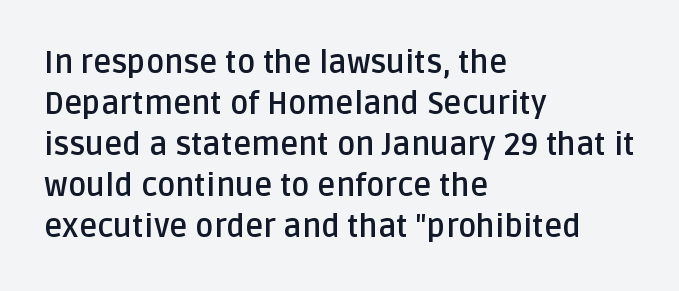
Caption: standard tracking, unaltered. Notice how descenders clear the ascenders below comfortably — that's standard leading. If you drew a line through each stem, it would be perfectly vertical. This rendering uses left alignment, leaving the right contour irregular.
